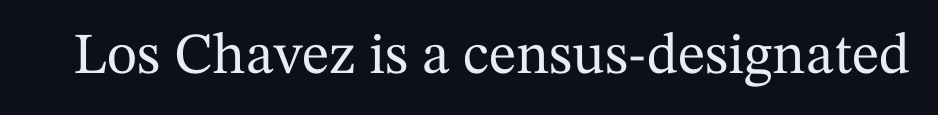
The glyphs in this specimen are seriffed. Rendered with straight, roman letterforms. The string is rendered with underlining switched off. The passage shown has conventional tracking throughout. Here the designer chose a conventional face with non-uniform glyph widths.
